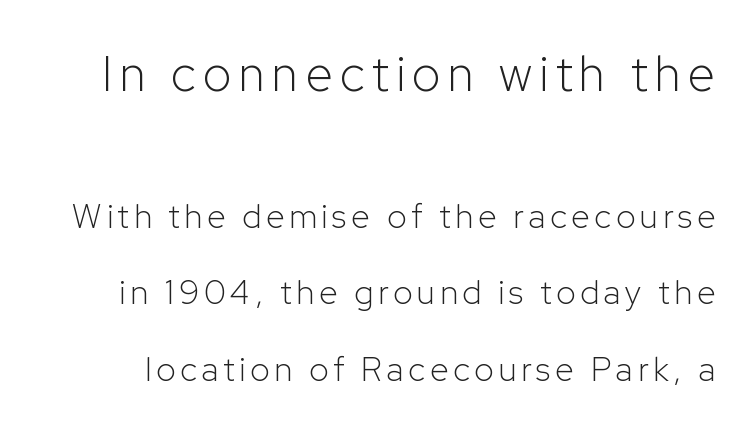
{"serif": "no", "italic": "no", "bold": "no", "weight": "light", "width": "normal", "stroke_contrast": "low", "x_height": "medium", "monospaced": "no", "underline": "no", "line_spacing": "loose", "line_spacing_ratio": 2.32, "larger_block": "first", "size_ratio": 1.48, "glyph_px": 49}
